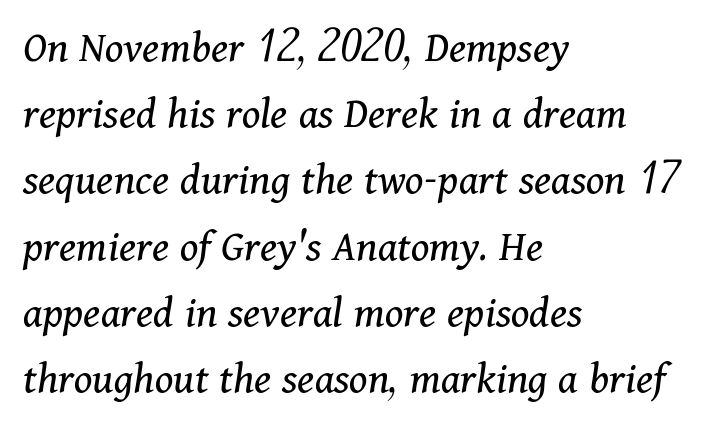
The image shows 46 px regular-weight serif type, italic (leaning right); set left-aligned, normal line spacing (1.44x), normal letter spacing, not underlined; medium stroke contrast and a medium x-height.
